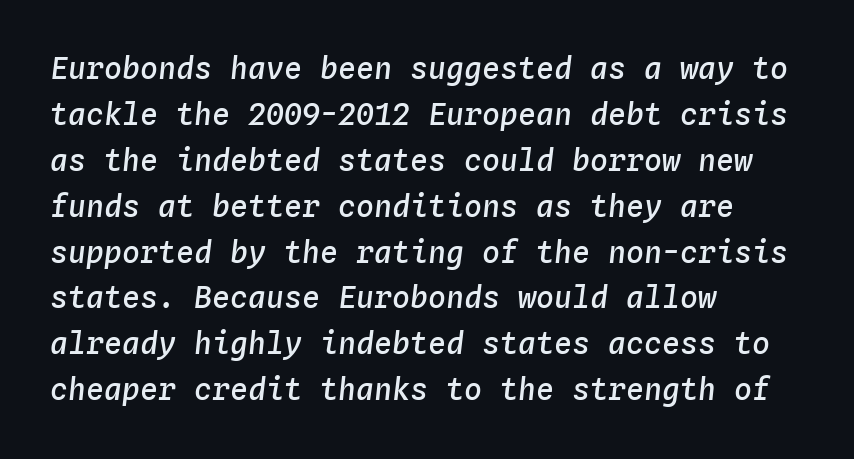
Q: Is the text bold? A: Semi-bold.
Q: Is the text italic (slanted)? A: Yes, it leans right by about 4 degrees.
Q: Is the text underlined? A: No.
Q: How is the paragraph aligned? A: Left-aligned.
Q: Is the spacing between letters normal or unusually wide? A: Normal.
Q: Is the spacing between lines tight, normal or loose? A: Normal.
Q: Width (condensed, normal, or wide)? A: Normal.
Q: Stroke contrast? A: Low.
Q: x-height? A: Medium.
Q: Monospaced? A: Yes.
